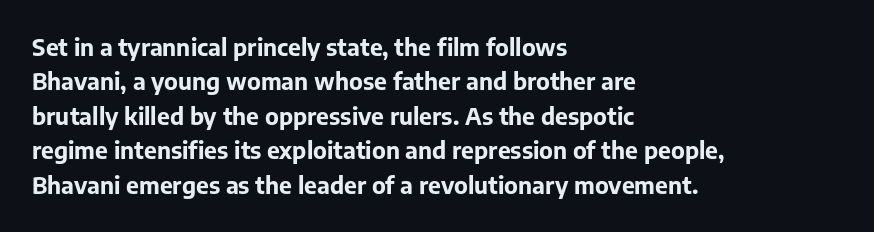
The image shows 23 px bold type, upright; set left-aligned, normal line spacing (1.5x), normal letter spacing, not underlined.
